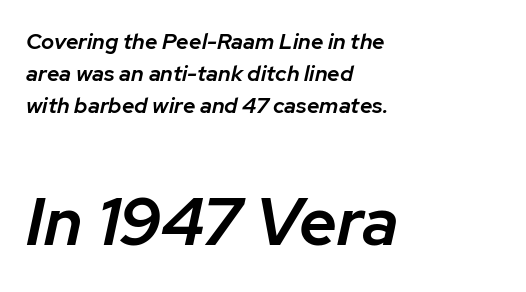
The image shows 67 px semibold type, italic (leaning right); set left-aligned, normal line spacing (1.46x), normal letter spacing, not underlined; the second (bottom) block is 3.05x larger; low stroke contrast and a medium x-height.
